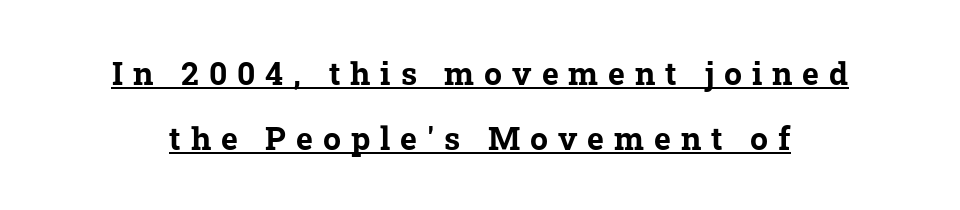
Pretty heavy lettering here — definitely bold. Letter spacing: wide. A great deal of white space separates one row of letters from the next. Underlining? Definitely there. Yep, those are serifs on the letters. Proportional: the letters do not fall into vertical columns.
